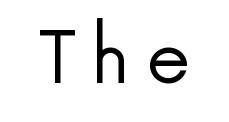
Is there any slant? The stems are plumb. Type style note: lacks serifs. Short note: letters widely spaced. Varying glyph widths throughout — classic text-font behaviour.
